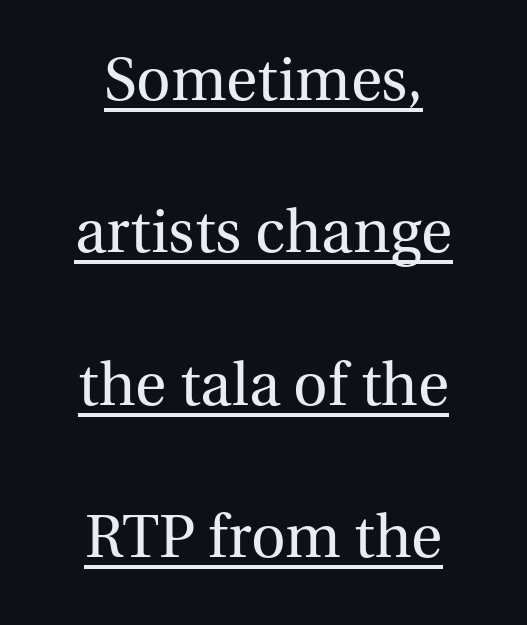
The image shows 64 px regular-weight serif type, upright; set centered, loose line spacing (2.38x), normal letter spacing, underlined; medium stroke contrast and a medium x-height.
